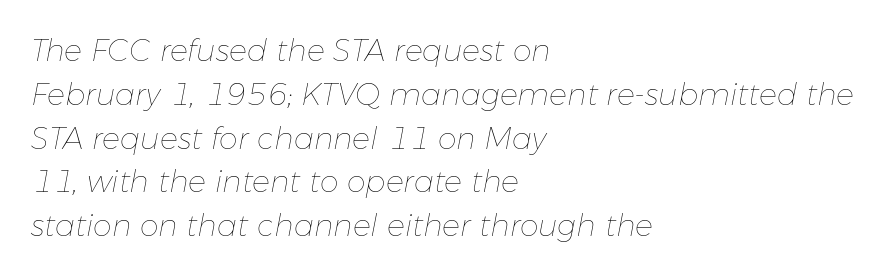
{"italic": "yes", "lean": "right", "slant_degrees": 11, "bold": "no", "weight": "thin", "width": "normal", "stroke_contrast": "low", "x_height": "medium", "monospaced": "no", "underline": "no", "align": "left", "line_spacing": "normal", "line_spacing_ratio": 1.46, "letter_spacing": "normal", "letter_spacing_em": 0.0, "glyph_px": 30}
